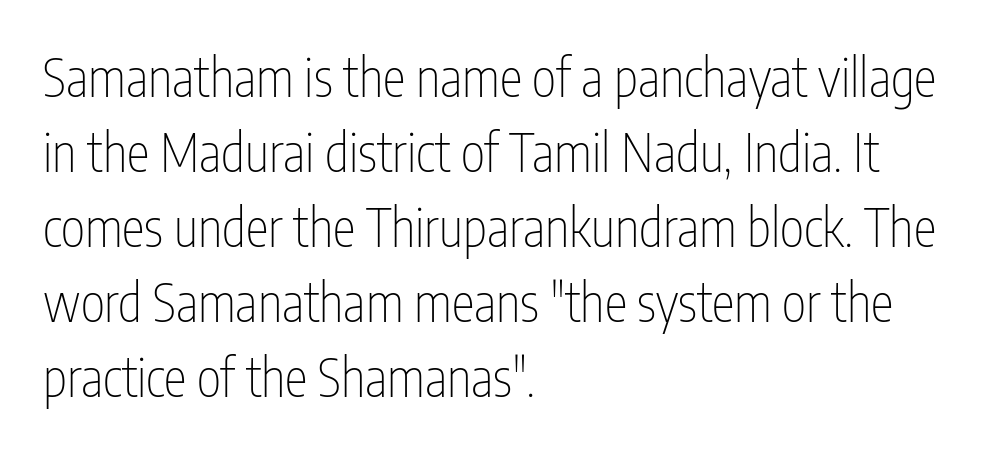
{"serif": "no", "italic": "no", "bold": "no", "weight": "thin", "width": "condensed", "stroke_contrast": "low", "x_height": "medium", "monospaced": "no", "underline": "no", "align": "left", "line_spacing": "normal", "line_spacing_ratio": 1.44, "letter_spacing": "normal", "letter_spacing_em": 0.0, "glyph_px": 52}
